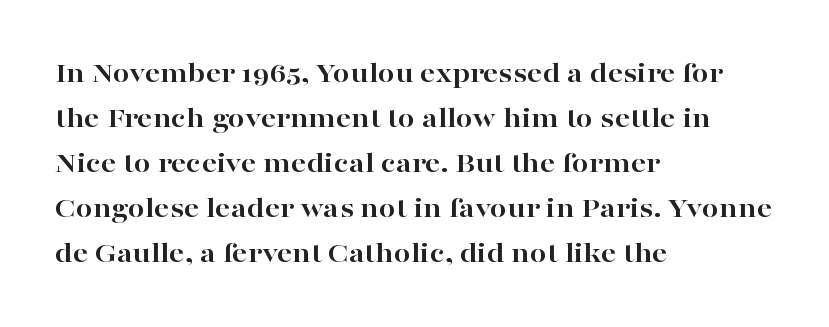
{"serif": "yes", "italic": "no", "bold": "yes", "weight": "bold", "width": "wide", "stroke_contrast": "high", "x_height": "medium", "monospaced": "no", "underline": "no", "align": "left", "line_spacing": "normal", "line_spacing_ratio": 1.5, "letter_spacing": "normal", "letter_spacing_em": 0.0, "glyph_px": 30}
